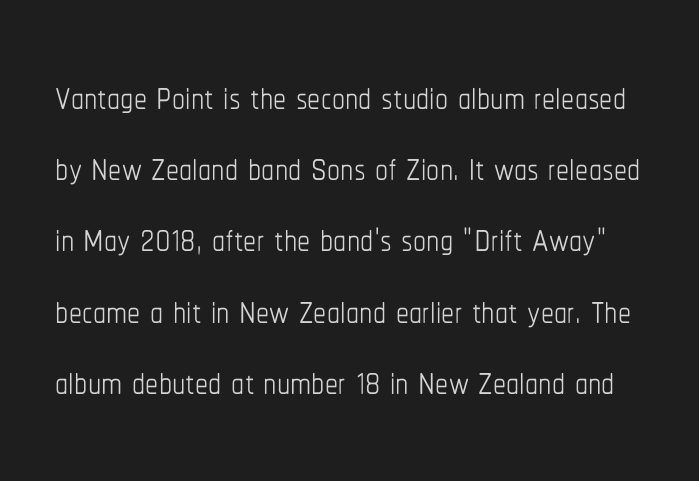
The image shows 52 px thin, condensed type, upright; set normal line spacing (1.37x), normal letter spacing, not underlined; low stroke contrast and a medium x-height.
